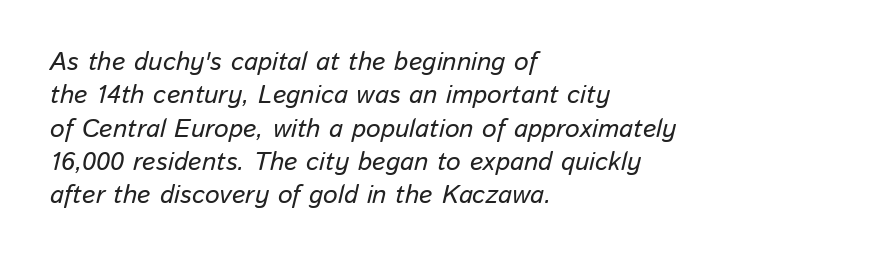
Q: Is the text italic (slanted)? A: Yes, it leans right by about 13 degrees.
Q: Is the text underlined? A: No.
Q: How is the paragraph aligned? A: Left-aligned.
Q: Is the spacing between letters normal or unusually wide? A: Normal.
Q: Is the spacing between lines tight, normal or loose? A: Normal.
